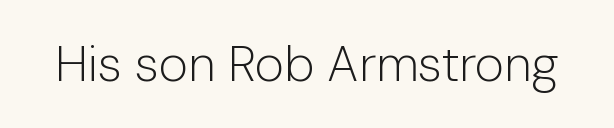
The image shows 50 px light sans-serif type, upright; set normal letter spacing, not underlined; low stroke contrast and a medium x-height.
